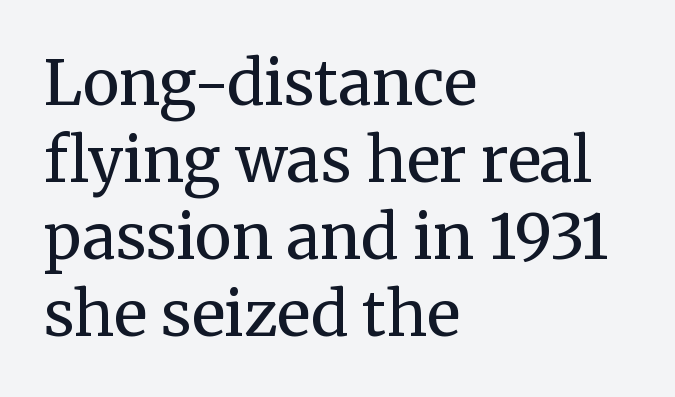
Q: Is the text bold? A: No.
Q: Is the text italic (slanted)? A: No, it is upright.
Q: Is the typeface a serif or a sans-serif typeface? A: Serif.
Q: Is the text underlined? A: No.
Q: How is the paragraph aligned? A: Left-aligned.
Q: Is the spacing between letters normal or unusually wide? A: Normal.
Q: Width (condensed, normal, or wide)? A: Normal.
Q: Stroke contrast? A: Medium.
Q: x-height? A: Medium.
Q: Monospaced? A: No.
